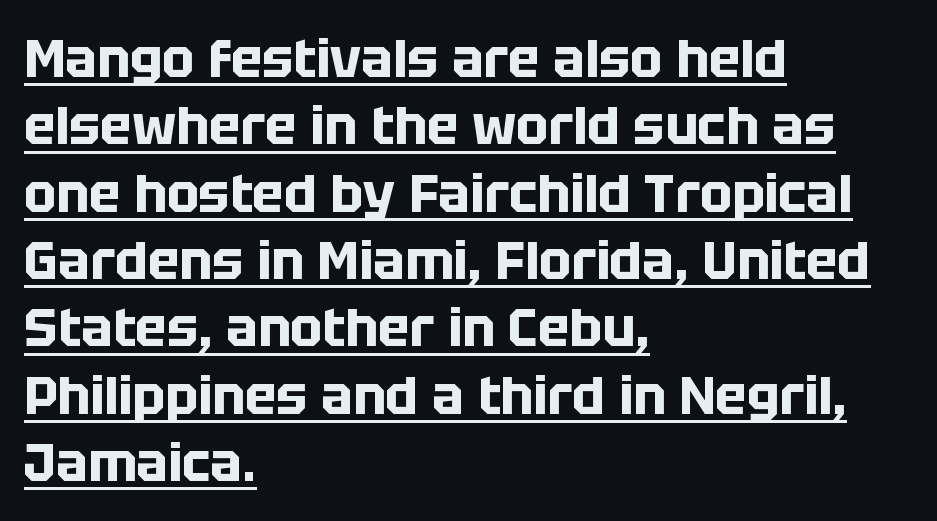
The image shows 53 px bold sans-serif type, upright; set left-aligned, normal line spacing (1.27x), normal letter spacing, underlined; low stroke contrast and a large x-height.
